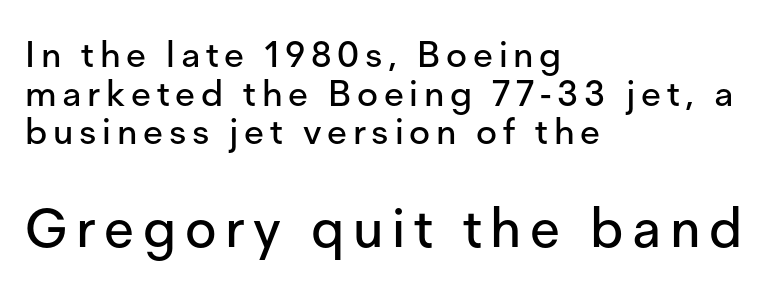
The letters advance in unequal steps, a hallmark of proportional type. Line starts are locked; line ends wander. The strip under each line holds only bare page. Font category for this specimen: sans-serif. A typesetter would mark this as roman, not italic. How would I describe the line gaps? Narrow and economical.
